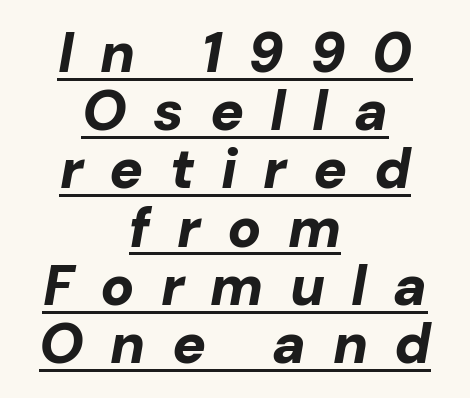
{"italic": "yes", "lean": "right", "slant_degrees": 10, "bold": "yes", "weight": "bold", "width": "normal", "stroke_contrast": "low", "x_height": "medium", "monospaced": "no", "underline": "yes", "align": "center", "line_spacing": "tight", "line_spacing_ratio": 1.04, "letter_spacing": "wide", "letter_spacing_em": 0.47, "glyph_px": 56}
